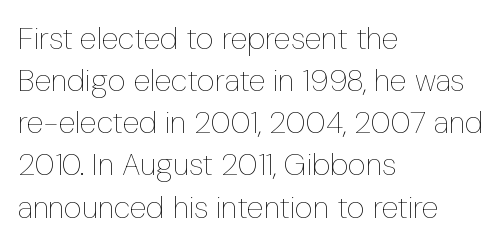
The passage shown has conventional tracking throughout. The typesetter chose a ragged-right arrangement here. These glyphs show unthickened strokes, regular width or finer. A typesetter would call this proportional, since set widths differ per character. Lines of text with bare space underneath. Compared with typical paragraphs, the rows here are spaced about the same.
